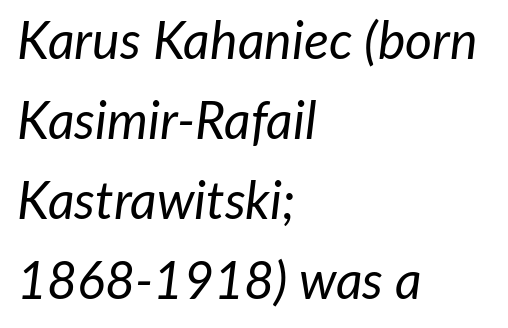
The image shows 52 px regular-weight type, italic (leaning right); set left-aligned, normal line spacing (1.54x), normal letter spacing, not underlined; low stroke contrast and a medium x-height.
